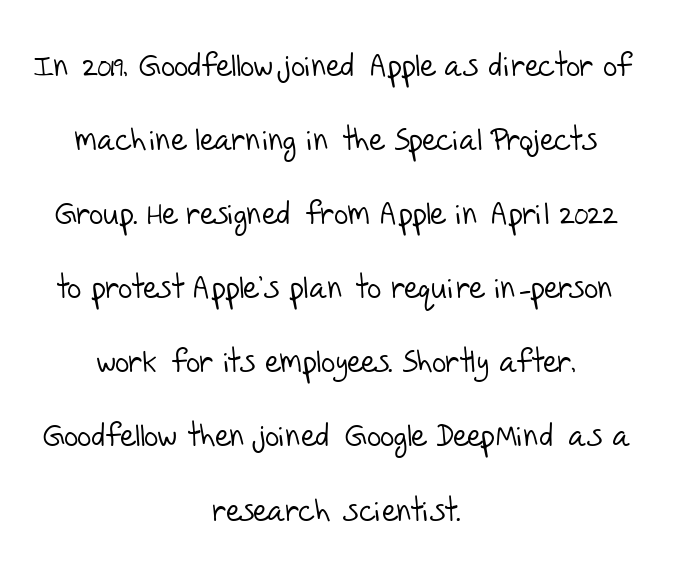
The image shows 31 px light sans-serif type; set centered, loose line spacing (2.39x), normal letter spacing, not underlined; low stroke contrast and a large x-height.
